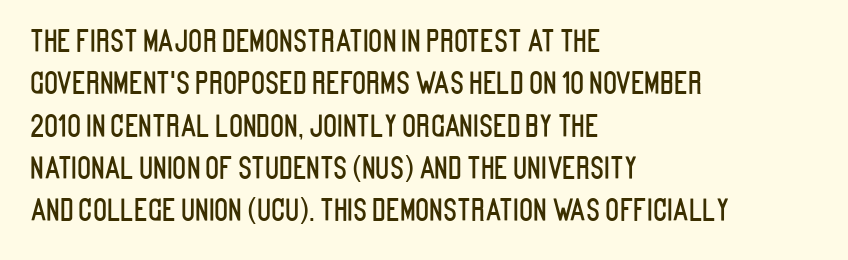
{"serif": "no", "italic": "no", "width": "condensed", "stroke_contrast": "low", "x_height": "large", "monospaced": "no", "underline": "no", "align": "left", "line_spacing": "normal", "line_spacing_ratio": 1.46, "letter_spacing": "normal", "letter_spacing_em": 0.0, "glyph_px": 29}
